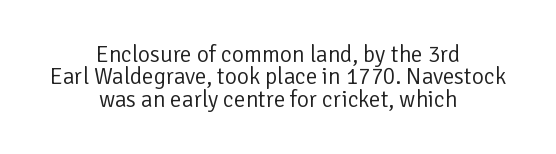
Q: Is the text bold? A: No.
Q: Is the text italic (slanted)? A: No, it is upright.
Q: Is the text underlined? A: No.
Q: How is the paragraph aligned? A: Centered.
Q: Is the spacing between letters normal or unusually wide? A: Normal.
Q: Is the spacing between lines tight, normal or loose? A: Tight.
